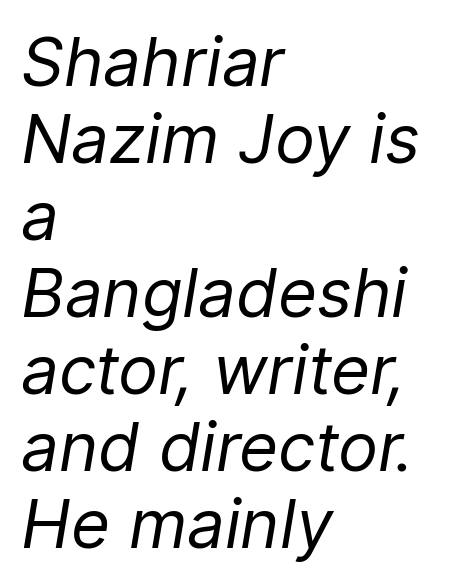
Q: Is the text bold? A: No.
Q: Is the text italic (slanted)? A: Yes, it leans right by about 9 degrees.
Q: Is the text underlined? A: No.
Q: How is the paragraph aligned? A: Left-aligned.
Q: Is the spacing between letters normal or unusually wide? A: Normal.
Q: Is the spacing between lines tight, normal or loose? A: Tight.
Q: Width (condensed, normal, or wide)? A: Normal.
Q: Stroke contrast? A: Low.
Q: x-height? A: Medium.
Q: Monospaced? A: No.
